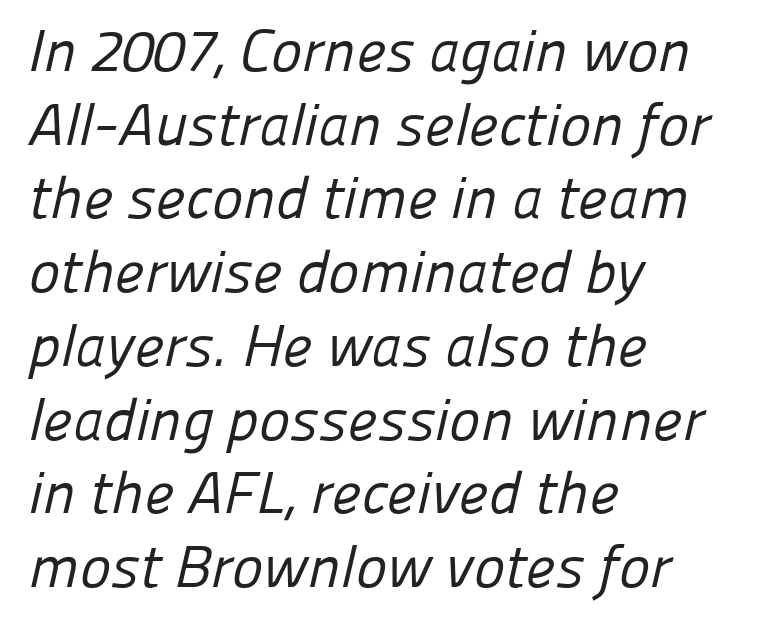
{"serif": "no", "bold": "no", "weight": "regular", "width": "normal", "stroke_contrast": "low", "x_height": "medium", "monospaced": "no", "underline": "no", "align": "left", "line_spacing": "normal", "line_spacing_ratio": 1.25, "letter_spacing": "normal", "letter_spacing_em": 0.0, "glyph_px": 59}
